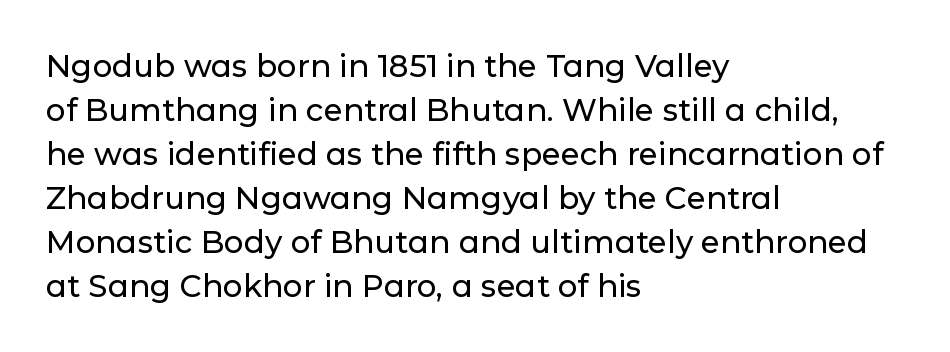
The space directly below the letters is spotless. Line beginnings align vertically; line endings do not. To sum up the face: it is a sans, with no serifs. Each letter keeps its own natural width here, so spacing adapts to shape. Does the leading feel generous? No, just average.
